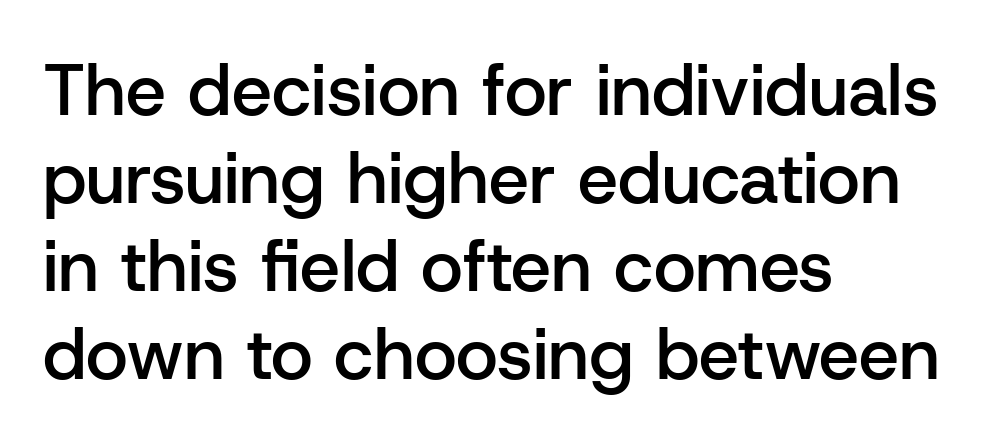
{"serif": "no", "italic": "no", "bold": "semi", "weight": "semibold", "width": "normal", "stroke_contrast": "low", "x_height": "medium", "monospaced": "no", "underline": "no", "align": "left", "line_spacing_ratio": 1.22, "letter_spacing": "normal", "letter_spacing_em": 0.0, "glyph_px": 72}
